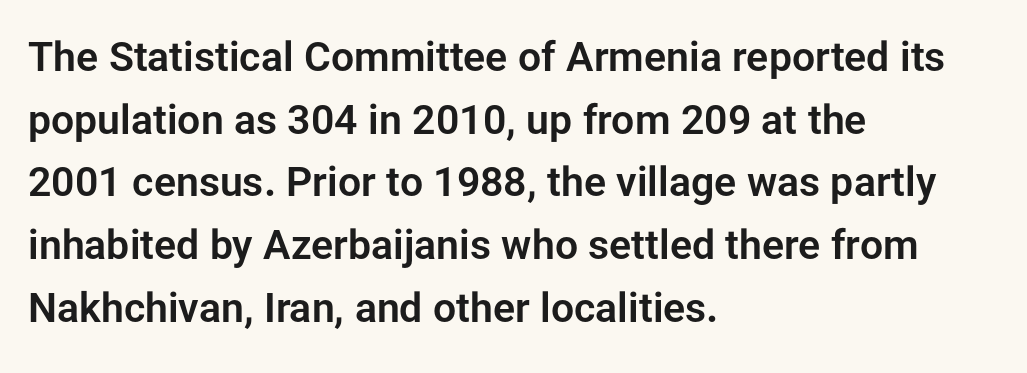
Is the block centered? No — it sits flush against the left margin. A typesetter would call this proportional, since set widths differ per character. This rendering leaves character spacing at its baseline value. Has an underline been added? It has not. Note: no serifs on the glyphs. Is there much room between lines? A standard amount, neither cramped nor airy.
